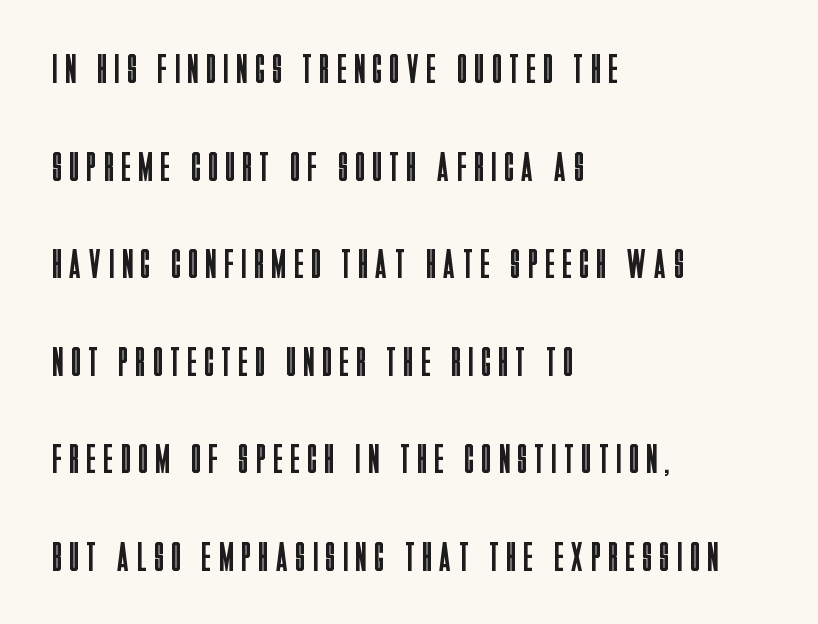
The image shows 41 px regular-weight, condensed sans-serif type, upright; set left-aligned, loose line spacing (2.38x), unusually wide letter spacing (+0.21 em), not underlined; low stroke contrast and a large x-height.
